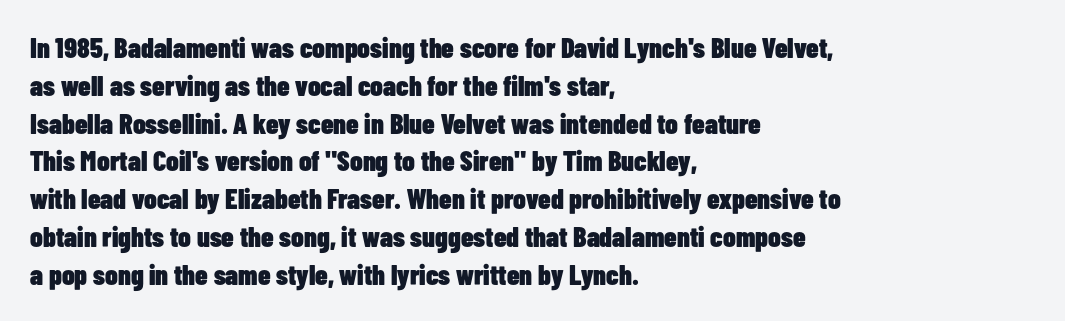
Q: Is the text bold? A: Yes.
Q: Is the text italic (slanted)? A: No, it is upright.
Q: Is the typeface a serif or a sans-serif typeface? A: Sans-serif.
Q: Is the text underlined? A: No.
Q: How is the paragraph aligned? A: Left-aligned.
Q: Is the spacing between letters normal or unusually wide? A: Normal.
Q: Is the spacing between lines tight, normal or loose? A: Normal.
Q: Width (condensed, normal, or wide)? A: Condensed.
Q: Stroke contrast? A: Low.
Q: x-height? A: Medium.
Q: Monospaced? A: No.
